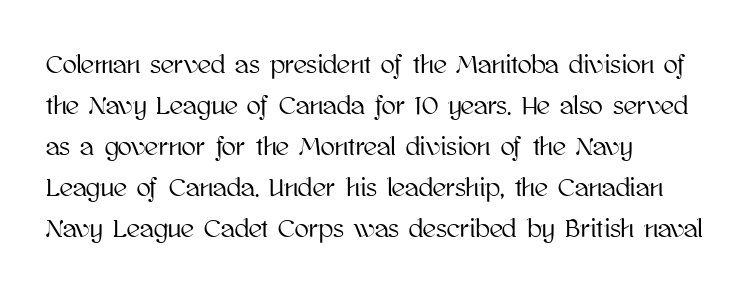
Q: Is the text italic (slanted)? A: No, it is upright.
Q: Is the text underlined? A: No.
Q: How is the paragraph aligned? A: Left-aligned.
Q: Is the spacing between letters normal or unusually wide? A: Normal.
Q: Is the spacing between lines tight, normal or loose? A: Normal.
